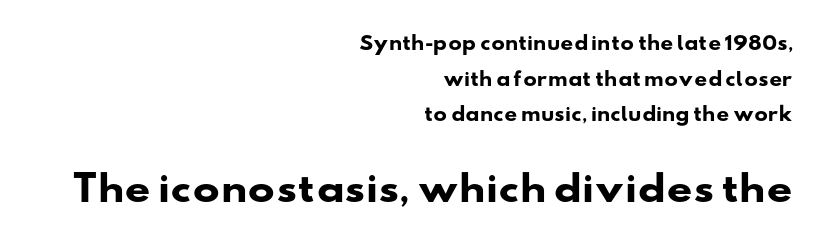
Q: Is the text bold? A: Yes.
Q: Is the typeface a serif or a sans-serif typeface? A: Sans-serif.
Q: Is the text underlined? A: No.
Q: How is the paragraph aligned? A: Right-aligned.
Q: Is the spacing between letters normal or unusually wide? A: Normal.
Q: Is the spacing between lines tight, normal or loose? A: Loose.
Q: Which block of text is set in a larger size, the first (top) or the second (bottom)? A: The second (bottom) one.
Q: Width (condensed, normal, or wide)? A: Wide.
Q: Stroke contrast? A: Low.
Q: x-height? A: Small.
Q: Monospaced? A: No.
